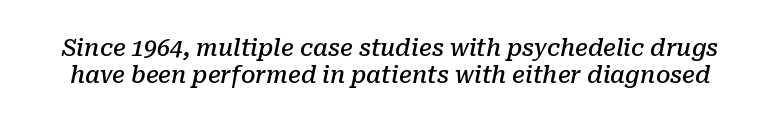
The glyphs look as if they've been sheared to an angle. A fair bit of extra ink — the face is semibold, not bold. Tracking value appears to be zero — textbook default spacing. Just letters on the line, the space beneath them empty.
